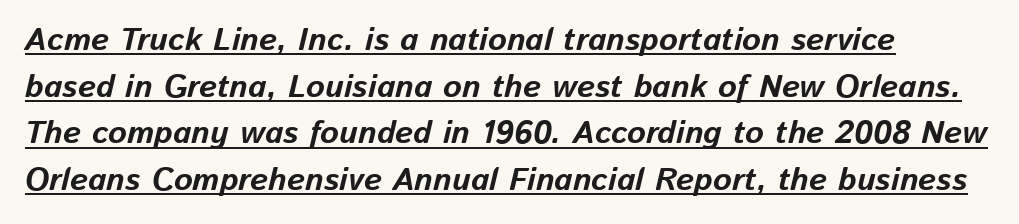
The image shows 32 px bold type, italic (leaning right); set left-aligned, normal line spacing (1.46x), normal letter spacing, underlined; low stroke contrast and a medium x-height.
